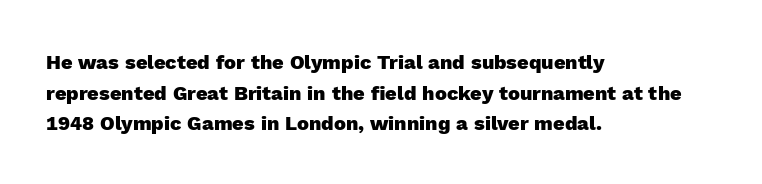
The image shows 20 px bold type, upright; set left-aligned, normal line spacing (1.53x), normal letter spacing, not underlined.
